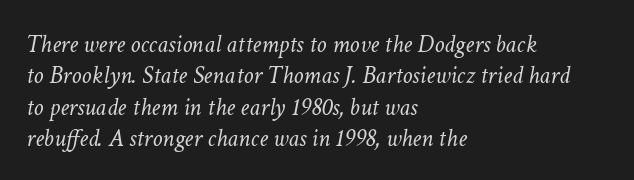
The area under the type is left untouched. Emphasis-style slanted type is in use. If you measured baseline to baseline, you'd find a middling distance. Letters have the restrained weight of plain body copy at most. Reading down the block, your eye returns to a fixed left position each line.
